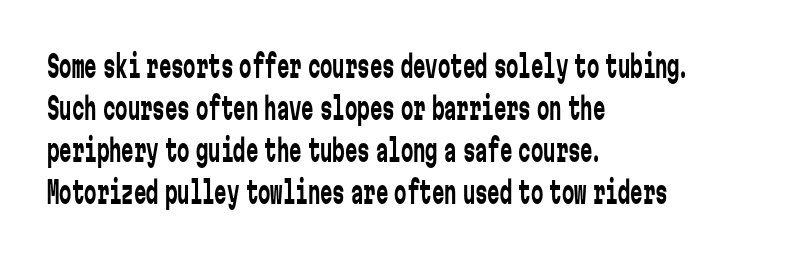
The image shows 31 px regular-weight, condensed sans-serif type, upright, monospaced; set left-aligned, normal line spacing (1.35x), normal letter spacing, not underlined; low stroke contrast and a medium x-height.
